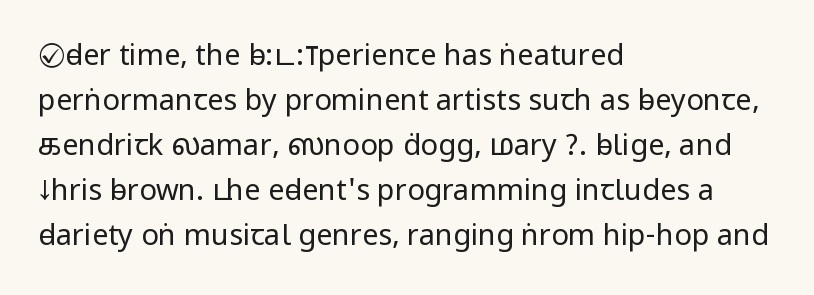
The rendering uses a moderate line-height, typical for paragraphs. The string is rendered with underlining switched off. Default kerning and tracking; the words read as compact shapes. Rendered with straight, roman letterforms. The paragraph has a hard left edge and a soft right edge.
